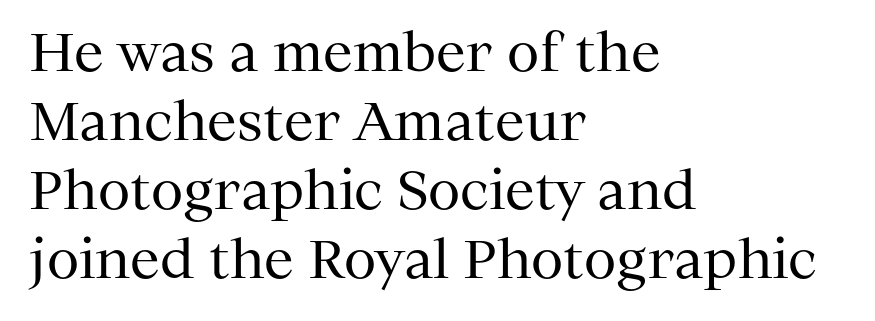
Q: Is the text bold? A: No.
Q: Is the text italic (slanted)? A: No, it is upright.
Q: Is the typeface a serif or a sans-serif typeface? A: Serif.
Q: Is the text underlined? A: No.
Q: How is the paragraph aligned? A: Left-aligned.
Q: Is the spacing between letters normal or unusually wide? A: Normal.
Q: Is the spacing between lines tight, normal or loose? A: Normal.
Q: Width (condensed, normal, or wide)? A: Normal.
Q: Stroke contrast? A: Medium.
Q: x-height? A: Medium.
Q: Monospaced? A: No.
